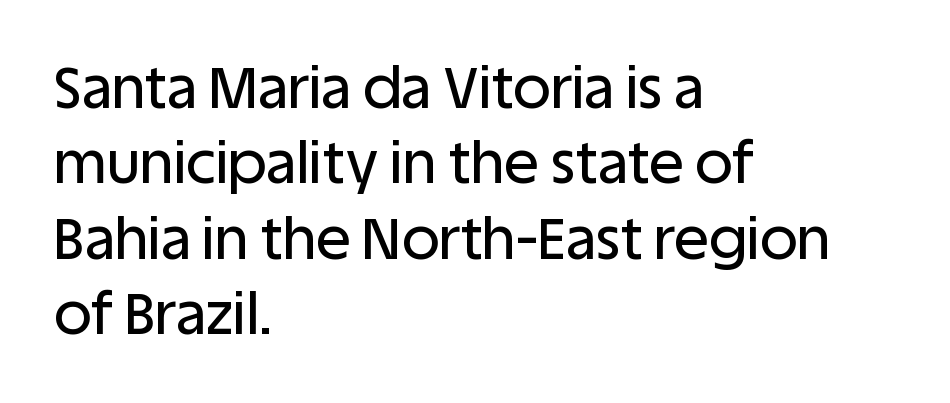
The image shows 58 px sans-serif type, upright; set left-aligned, normal line spacing (1.3x), normal letter spacing, not underlined; low stroke contrast and a large x-height.
